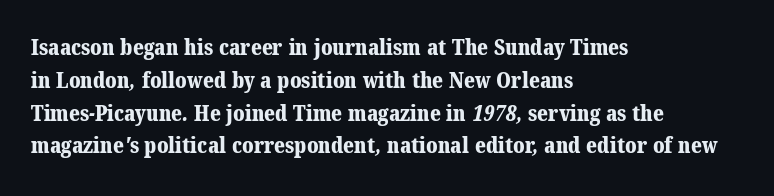
Q: Is the text bold? A: Yes.
Q: Is the text underlined? A: No.
Q: How is the paragraph aligned? A: Left-aligned.
Q: Is the spacing between letters normal or unusually wide? A: Normal.
Q: Is the spacing between lines tight, normal or loose? A: Normal.
